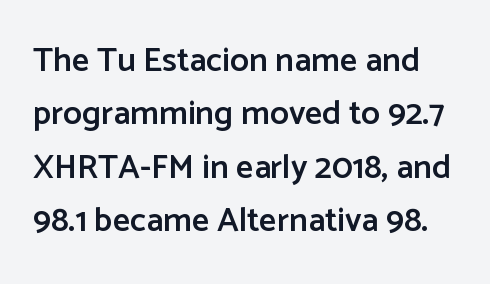
Q: Is the text bold? A: Semi-bold.
Q: Is the text italic (slanted)? A: No, it is upright.
Q: Is the typeface a serif or a sans-serif typeface? A: Sans-serif.
Q: Is the text underlined? A: No.
Q: Is the spacing between letters normal or unusually wide? A: Normal.
Q: Is the spacing between lines tight, normal or loose? A: Normal.
Q: Width (condensed, normal, or wide)? A: Normal.
Q: Stroke contrast? A: Low.
Q: x-height? A: Medium.
Q: Monospaced? A: No.
